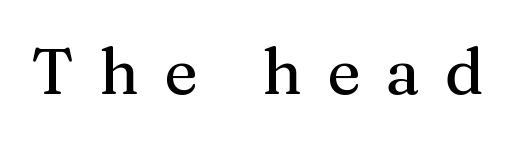
Note the varied advance widths — an 'i' is clearly narrower than an 'm'. This sample uses an upright cut, with every glyph sitting square on the baseline. A typesetter would call this heavily tracked-out type. Serifs: yes, visible at the terminals of the letterforms.
